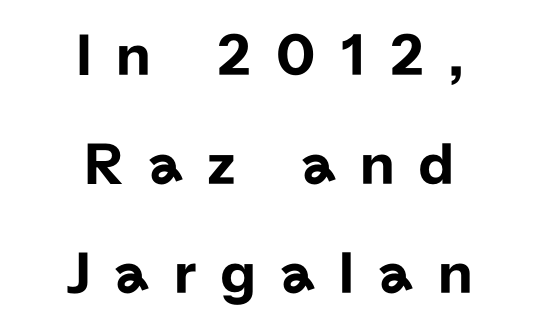
The string is rendered with underlining switched off. The tracking jumps out immediately: characters are airy and widely separated. The rag falls on both sides of this text block equally. Each letter keeps its own natural width here, so spacing adapts to shape. It's the straight-up-and-down kind of type. Unlike a traditional serif, this face leaves its strokes unadorned.
